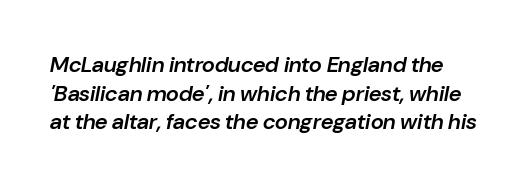
The face used here is a semibold: visibly heavier than regular, lighter than bold. Is the letter spacing exaggerated? No — it looks like the ordinary default. One glance says typical: line gaps are just what's usual. A bare baseline throughout the passage. These lines were composed using italics.
